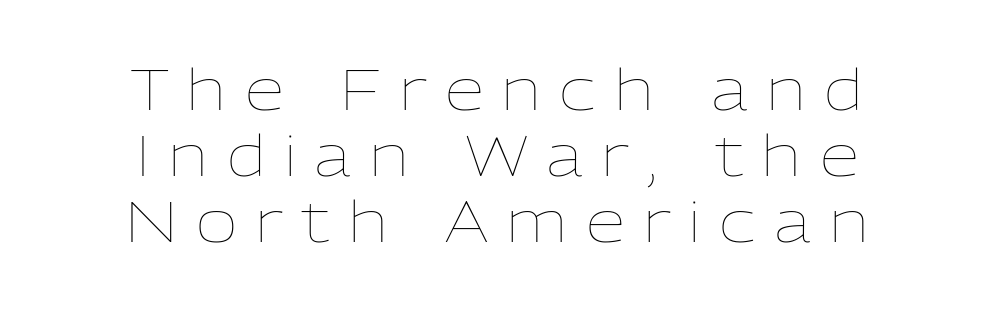
A typesetter would call this heavily tracked-out type. Upright lettering throughout. Looks like regular typesetting: each glyph gets only the width it needs. On a weight scale, this lands at 450 or below.
